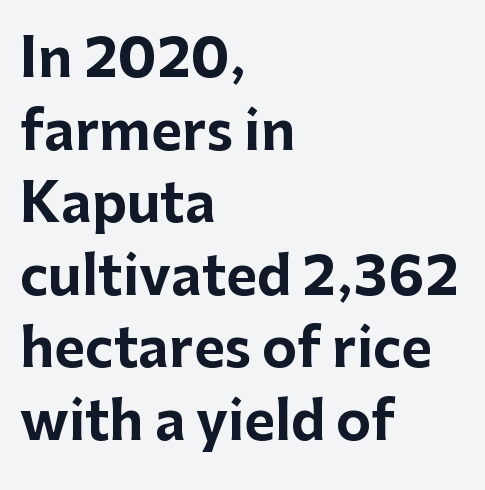
{"serif": "no", "italic": "no", "bold": "yes", "weight": "bold", "width": "normal", "stroke_contrast": "low", "x_height": "medium", "monospaced": "no", "underline": "no", "align": "left", "line_spacing": "normal", "line_spacing_ratio": 1.37, "letter_spacing": "normal", "letter_spacing_em": 0.0, "glyph_px": 53}
